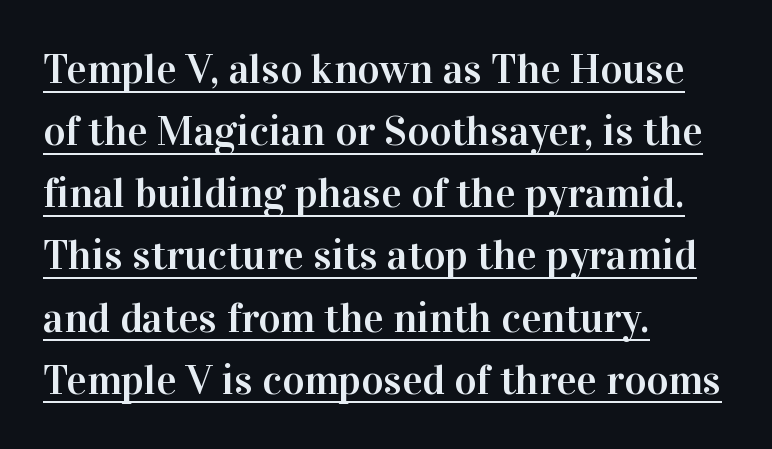
You can tell from the footed stems that serif type was used. Characters remain perfectly vertical along every line. Honestly, the letter spacing is just normal — you wouldn't notice it. Horizontal alignment here is leftward, the default for most running prose. The string is rendered with underlining switched on.
